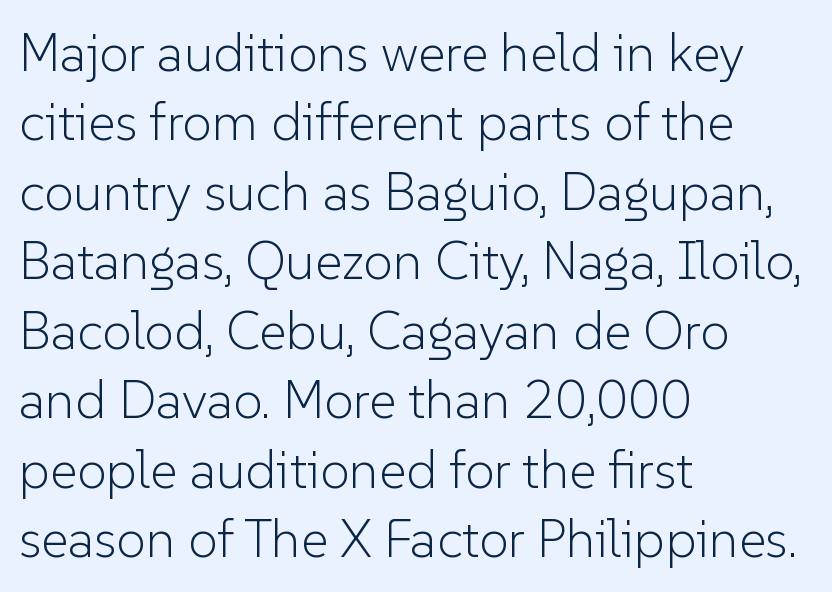
The passage shown stacks its lines at a standard gap. In CSS terms this would be text-align: left. Glance below the letters and you will spot only blank space. I'd call this a sans setting — the letters go barefoot. Letters have the restrained weight of plain body copy at most. Tall strokes in this sample are plumb rather than angled.
